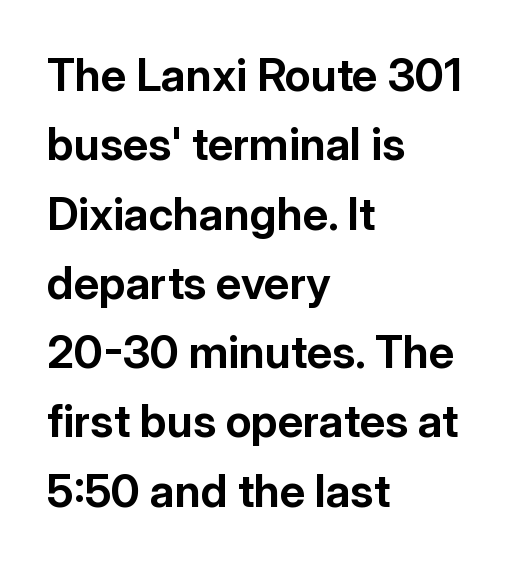
Q: Is the text bold? A: Yes.
Q: Is the text italic (slanted)? A: No, it is upright.
Q: Is the typeface a serif or a sans-serif typeface? A: Sans-serif.
Q: Is the text underlined? A: No.
Q: How is the paragraph aligned? A: Left-aligned.
Q: Is the spacing between letters normal or unusually wide? A: Normal.
Q: Is the spacing between lines tight, normal or loose? A: Normal.
Q: Width (condensed, normal, or wide)? A: Normal.
Q: Stroke contrast? A: Low.
Q: x-height? A: Medium.
Q: Monospaced? A: No.
